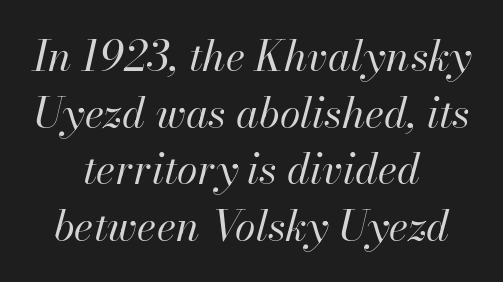
Q: Is the text bold? A: No.
Q: Is the text italic (slanted)? A: Yes, it leans right by about 13 degrees.
Q: Is the text underlined? A: No.
Q: How is the paragraph aligned? A: Centered.
Q: Is the spacing between letters normal or unusually wide? A: Normal.
Q: Is the spacing between lines tight, normal or loose? A: Normal.
Q: Width (condensed, normal, or wide)? A: Normal.
Q: Stroke contrast? A: High.
Q: x-height? A: Small.
Q: Monospaced? A: No.
